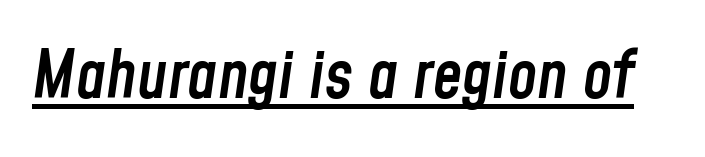
Q: Is the text bold? A: Semi-bold.
Q: Is the text italic (slanted)? A: Yes, it leans right by about 8 degrees.
Q: Is the text underlined? A: Yes.
Q: Is the spacing between letters normal or unusually wide? A: Normal.
Q: Width (condensed, normal, or wide)? A: Condensed.
Q: Stroke contrast? A: Low.
Q: x-height? A: Medium.
Q: Monospaced? A: No.
